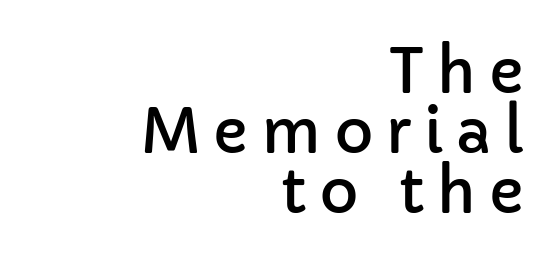
{"serif": "no", "italic": "no", "width": "normal", "stroke_contrast": "low", "x_height": "medium", "monospaced": "no", "underline": "no", "align": "right", "line_spacing": "tight", "line_spacing_ratio": 1.0, "letter_spacing": "wide", "letter_spacing_em": 0.21, "glyph_px": 60}
